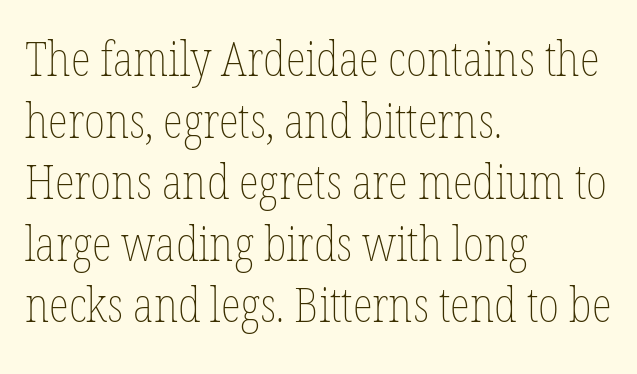
Q: Is the text bold? A: No.
Q: Is the text italic (slanted)? A: No, it is upright.
Q: Is the text underlined? A: No.
Q: How is the paragraph aligned? A: Left-aligned.
Q: Is the spacing between letters normal or unusually wide? A: Normal.
Q: Is the spacing between lines tight, normal or loose? A: Normal.
Q: Width (condensed, normal, or wide)? A: Condensed.
Q: Stroke contrast? A: Low.
Q: x-height? A: Medium.
Q: Monospaced? A: No.
